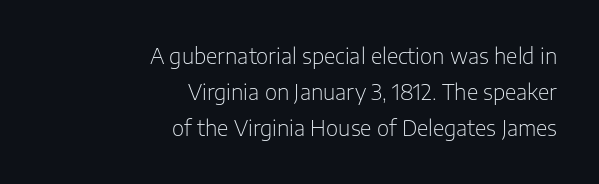
{"italic": "no", "bold": "no", "underline": "no", "align": "right", "line_spacing_ratio": 1.72, "letter_spacing": "normal", "letter_spacing_em": 0.0, "glyph_px": 21}
